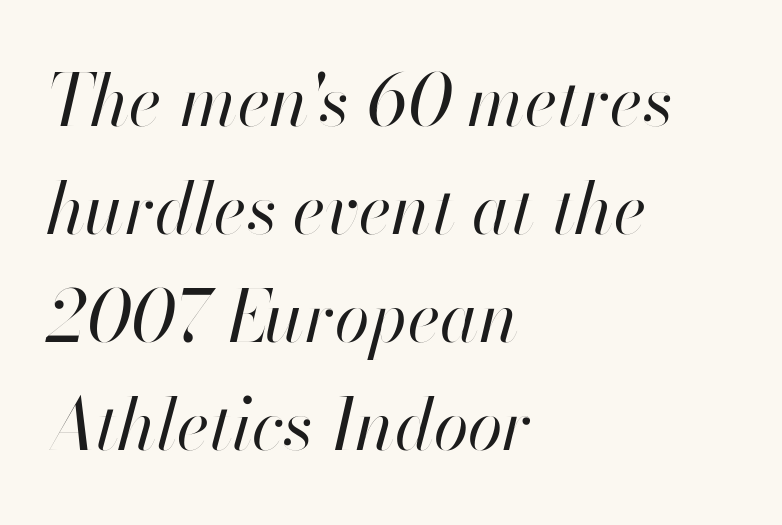
Here the glyphs are tracked normally, forming tight word shapes. The font's italic variant was chosen for this text. Anything drawn beneath the words? Only blank space. Looks like regular typesetting: each glyph gets only the width it needs.
